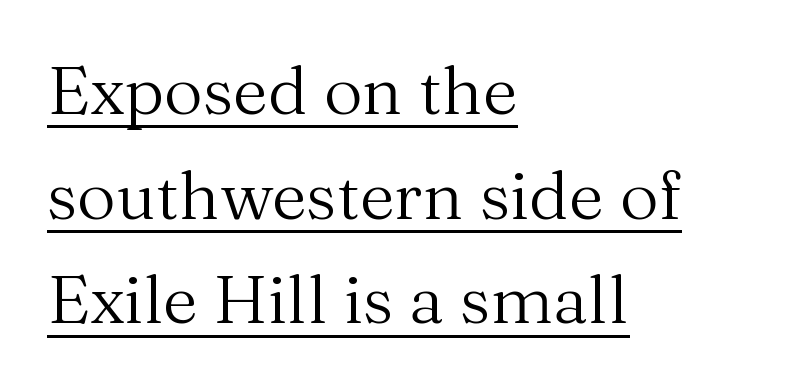
The typesetter has applied underlining to the passage shown. Observe the serifs anchoring each vertical stroke in this sample. The font's upright variant was chosen for this text. Is this a fixed-width face? No — the glyphs have proportional, varying widths.
